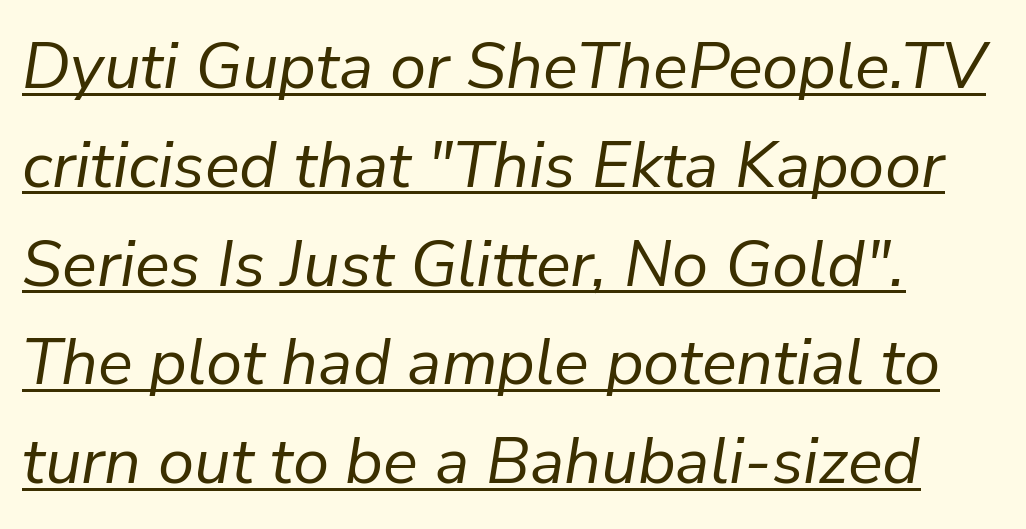
Inter-character spacing is left at the font's built-in metrics. This sample has the flowing, uneven cadence of proportional lettering. In terms of leading, this rendering sits right in the middle. Caption: multi-line text, flush left, ragged right. Every character sits at an angle, as italics do.
